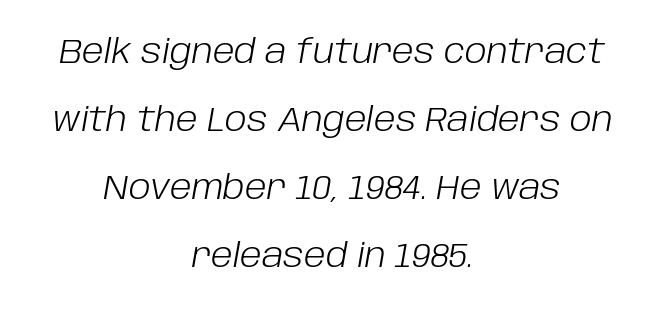
The image shows 33 px light type, italic (leaning right); set centered, loose line spacing (2.06x), normal letter spacing, not underlined; low stroke contrast and a large x-height.
